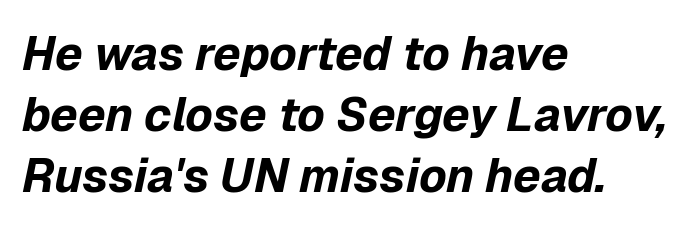
Q: Is the text bold? A: Yes.
Q: Is the text italic (slanted)? A: Yes, it leans right by about 12 degrees.
Q: Is the text underlined? A: No.
Q: How is the paragraph aligned? A: Left-aligned.
Q: Is the spacing between letters normal or unusually wide? A: Normal.
Q: Is the spacing between lines tight, normal or loose? A: Normal.
Q: Width (condensed, normal, or wide)? A: Normal.
Q: Stroke contrast? A: Low.
Q: x-height? A: Medium.
Q: Monospaced? A: No.
